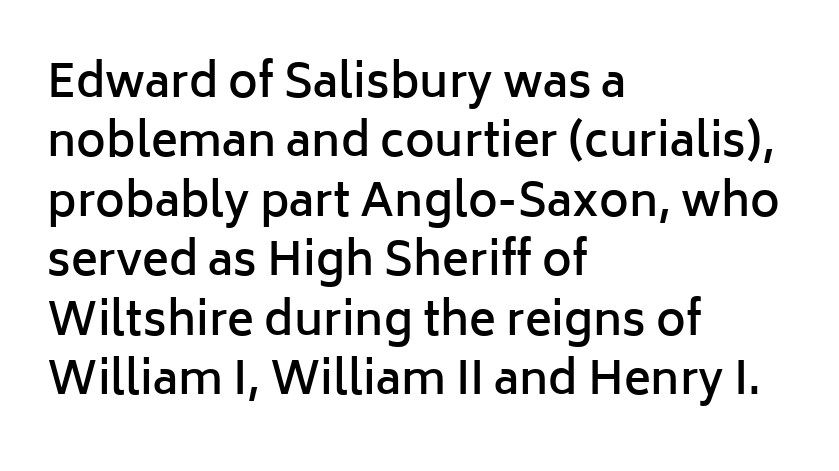
{"serif": "no", "italic": "no", "bold": "semi", "weight": "semibold", "width": "normal", "stroke_contrast": "low", "x_height": "medium", "monospaced": "no", "underline": "no", "align": "left", "line_spacing": "normal", "line_spacing_ratio": 1.32, "letter_spacing": "normal", "letter_spacing_em": 0.0, "glyph_px": 45}
